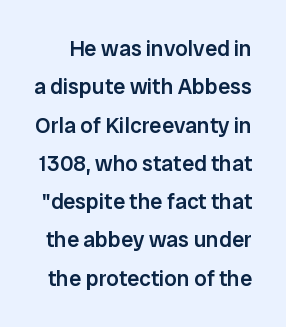
The image shows 22 px text type, upright; set line spacing 1.74x, normal letter spacing, not underlined.
